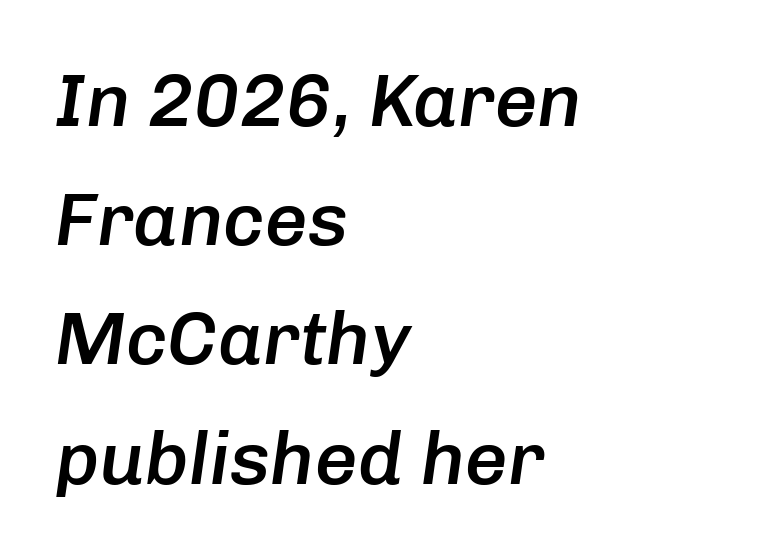
This block has exactly the height ordinary leading produces. In terms of posture, this sample is oblique. The zone under the glyphs is completely vacant. One-word summary of the alignment: left.
